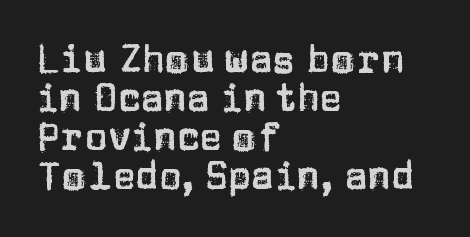
Q: Is the text italic (slanted)? A: No, it is upright.
Q: Is the typeface a serif or a sans-serif typeface? A: Sans-serif.
Q: Is the text underlined? A: No.
Q: How is the paragraph aligned? A: Left-aligned.
Q: Is the spacing between letters normal or unusually wide? A: Normal.
Q: Is the spacing between lines tight, normal or loose? A: Tight.
Q: Width (condensed, normal, or wide)? A: Normal.
Q: Stroke contrast? A: Low.
Q: x-height? A: Large.
Q: Monospaced? A: No.
